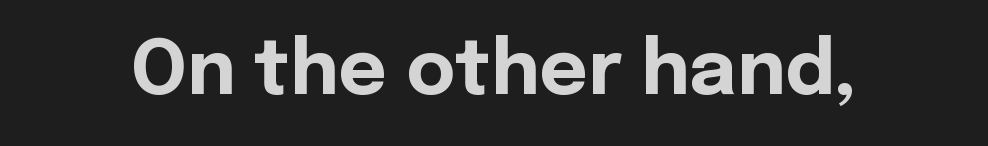
The image shows 75 px bold sans-serif type, upright; set normal letter spacing, not underlined; a medium x-height.
